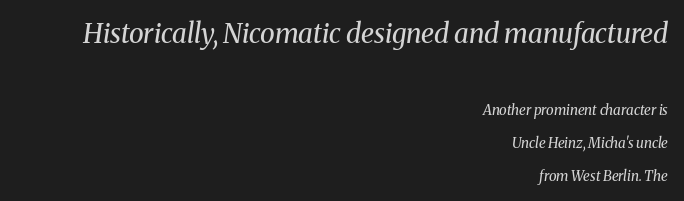
{"italic": "yes", "lean": "right", "slant_degrees": 8, "bold": "no", "underline": "no", "align": "right", "line_spacing": "loose", "line_spacing_ratio": 2.35, "letter_spacing": "normal", "letter_spacing_em": 0.0, "larger_block": "first", "size_ratio": 1.93, "glyph_px": 27}
